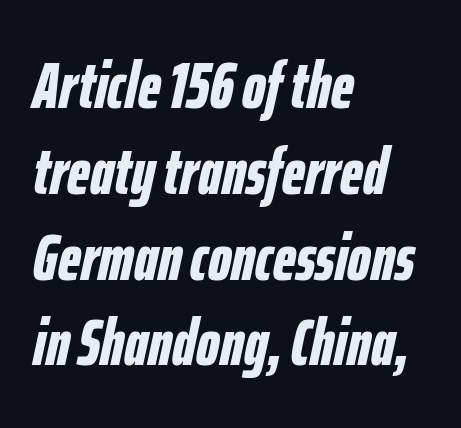
Q: Is the text bold? A: Yes.
Q: Is the text italic (slanted)? A: Yes, it leans right by about 12 degrees.
Q: Is the text underlined? A: No.
Q: How is the paragraph aligned? A: Left-aligned.
Q: Is the spacing between letters normal or unusually wide? A: Normal.
Q: Is the spacing between lines tight, normal or loose? A: Normal.
Q: Width (condensed, normal, or wide)? A: Condensed.
Q: Stroke contrast? A: Low.
Q: x-height? A: Medium.
Q: Monospaced? A: No.
